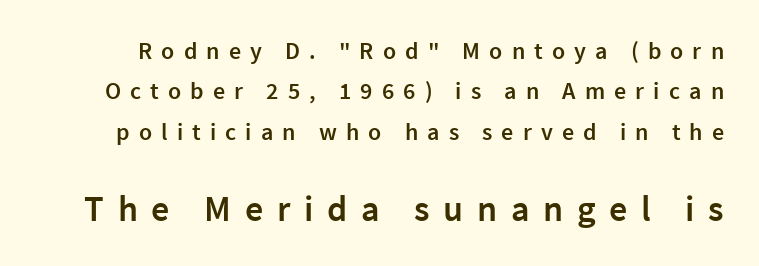
{"serif": "no", "italic": "no", "bold": "semi", "weight": "semibold", "width": "normal", "stroke_contrast": "low", "x_height": "medium", "monospaced": "no", "underline": "no", "line_spacing": "normal", "line_spacing_ratio": 1.68, "letter_spacing": "wide", "letter_spacing_em": 0.38, "larger_block": "second", "size_ratio": 1.5, "glyph_px": 36}
